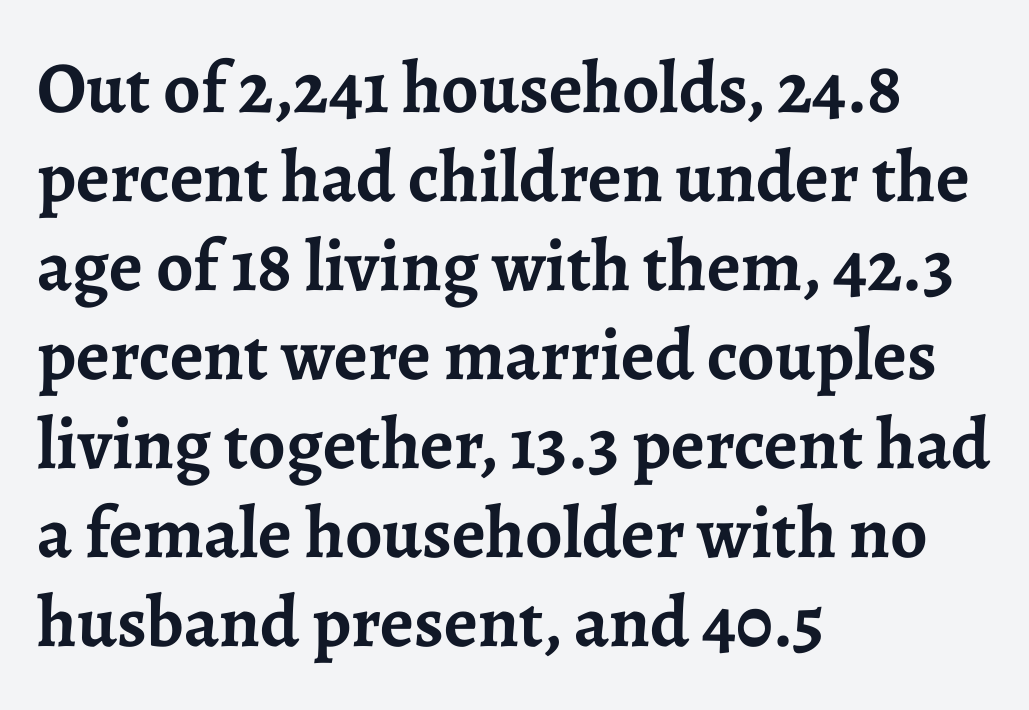
{"serif": "yes", "italic": "no", "bold": "yes", "weight": "semibold", "width": "normal", "stroke_contrast": "low", "x_height": "medium", "monospaced": "no", "underline": "no", "align": "left", "line_spacing_ratio": 1.22, "letter_spacing": "normal", "letter_spacing_em": 0.0, "glyph_px": 73}
